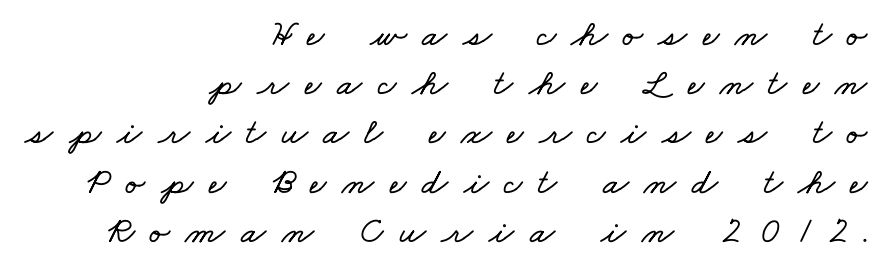
The image shows 37 px wide type; set right-aligned, normal line spacing (1.33x), unusually wide letter spacing (+0.42 em), not underlined; low stroke contrast and a small x-height.
